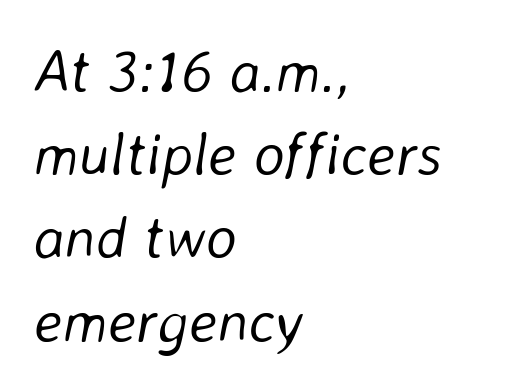
The image shows 59 px light type, italic (leaning right); set left-aligned, normal line spacing (1.41x), normal letter spacing, not underlined; low stroke contrast and a medium x-height.
